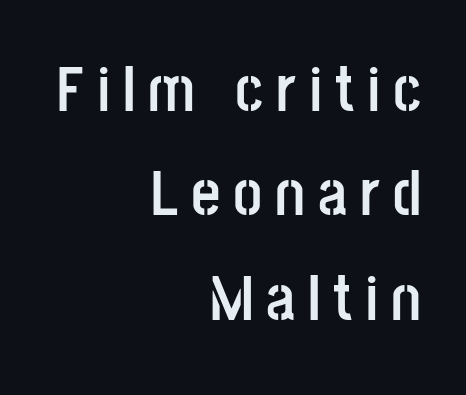
The image shows 64 px semibold, condensed sans-serif type, upright; set right-aligned, normal line spacing (1.63x), unusually wide letter spacing (+0.2 em), not underlined; low stroke contrast and a large x-height.
